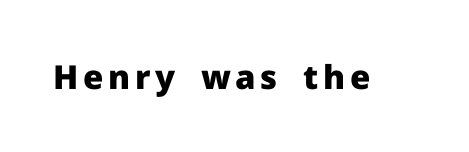
Q: Is the text bold? A: Yes.
Q: Is the text italic (slanted)? A: No, it is upright.
Q: Is the typeface a serif or a sans-serif typeface? A: Sans-serif.
Q: Is the text underlined? A: No.
Q: Width (condensed, normal, or wide)? A: Normal.
Q: Stroke contrast? A: Low.
Q: x-height? A: Medium.
Q: Monospaced? A: No.
